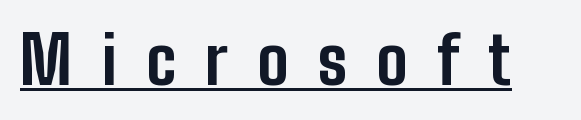
Q: Is the text bold? A: Yes.
Q: Is the text italic (slanted)? A: No, it is upright.
Q: Is the typeface a serif or a sans-serif typeface? A: Sans-serif.
Q: Is the text underlined? A: Yes.
Q: Is the spacing between letters normal or unusually wide? A: Unusually wide.
Q: Width (condensed, normal, or wide)? A: Condensed.
Q: Stroke contrast? A: Low.
Q: x-height? A: Medium.
Q: Monospaced? A: No.
